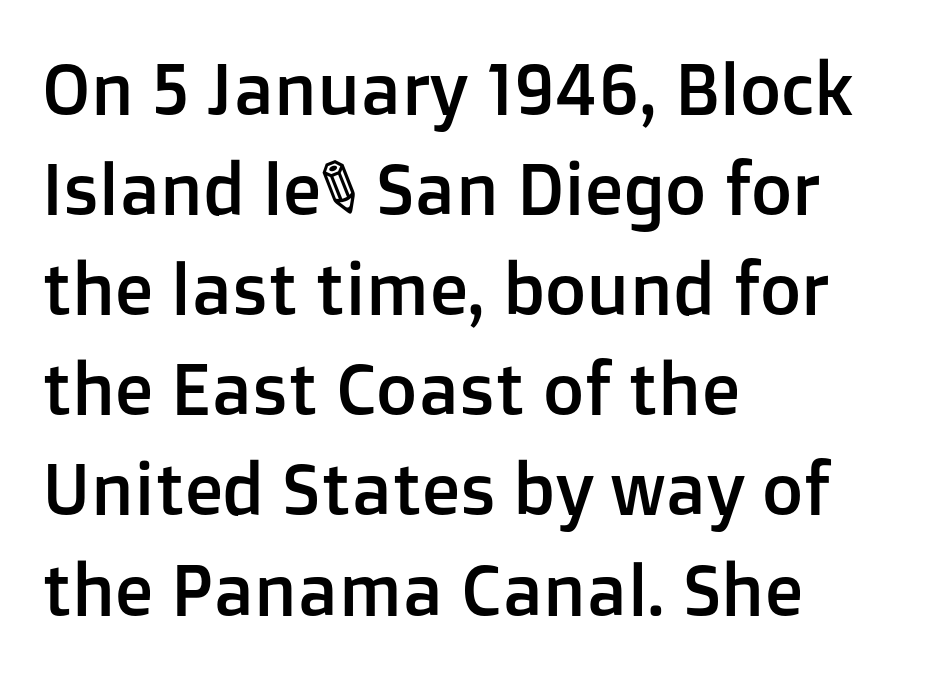
Default kerning and tracking; the words read as compact shapes. The letters stand upright; this is a roman face. Underlining? Definitely not there. This sample keeps an unexceptional amount of space between lines. Classification — sans serif.
